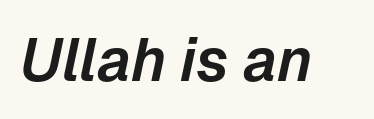
{"italic": "yes", "lean": "right", "slant_degrees": 12, "width": "normal", "stroke_contrast": "low", "x_height": "medium", "monospaced": "no", "underline": "no", "letter_spacing": "normal", "letter_spacing_em": 0.0, "glyph_px": 60}
